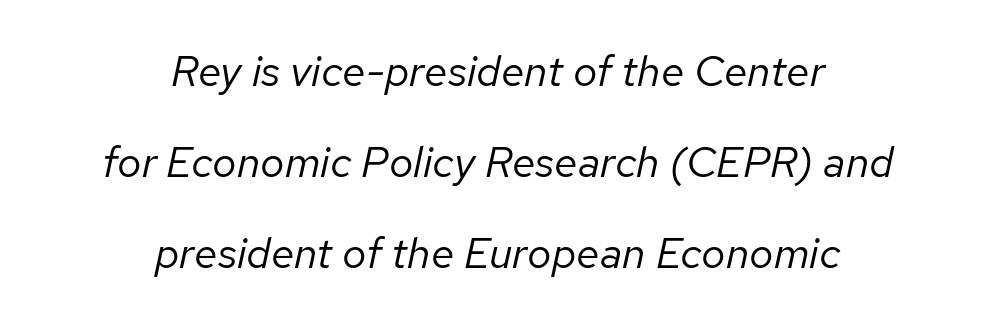
Each new line begins a long way beneath the previous one. The strokes carry an ordinary text weight at most. Is the type slanted? Yes — the strokes lean at a clear angle. The glyphs are unaccompanied by any horizontal stroke below them. A typesetter would call this zero additional tracking. Neither beginnings nor endings align; midpoints do.
